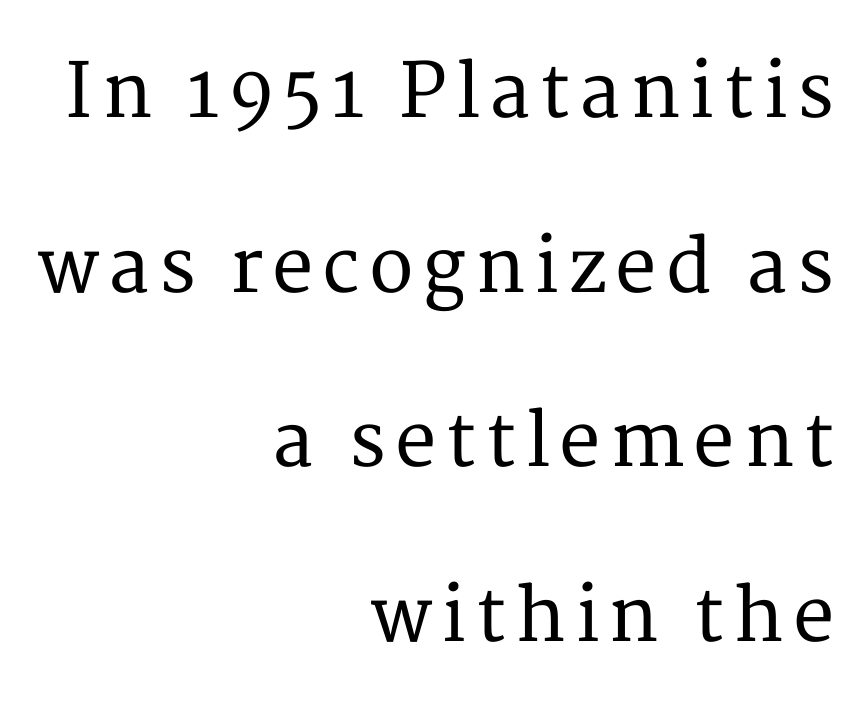
One-word summary of the alignment: right. Rows of type keep a wide berth in the vertical direction. The face used here is seriffed, in the tradition of book romans. These lines are rendered in a variable-pitch font. The space beneath each line is pristine and unruled.
